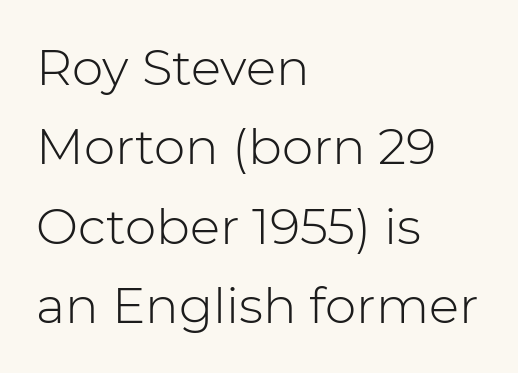
Q: Is the text bold? A: No.
Q: Is the text italic (slanted)? A: No, it is upright.
Q: Is the typeface a serif or a sans-serif typeface? A: Sans-serif.
Q: Is the text underlined? A: No.
Q: How is the paragraph aligned? A: Left-aligned.
Q: Is the spacing between letters normal or unusually wide? A: Normal.
Q: Is the spacing between lines tight, normal or loose? A: Normal.
Q: Width (condensed, normal, or wide)? A: Normal.
Q: Stroke contrast? A: Low.
Q: x-height? A: Medium.
Q: Monospaced? A: No.
